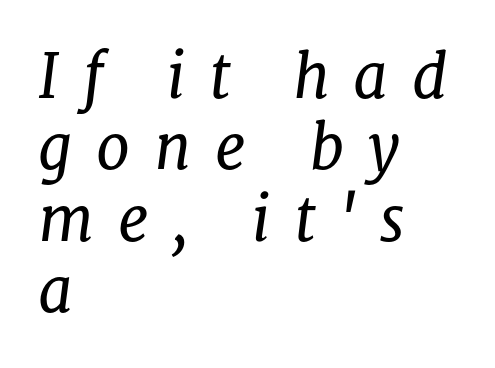
A typesetter would label this face a serif. Rendered with sloped, italic letterforms. Do the characters align in a grid? No, the font is proportional. The compositor pushed each line to the left boundary. Only glyphs here, with clear space below each row.
